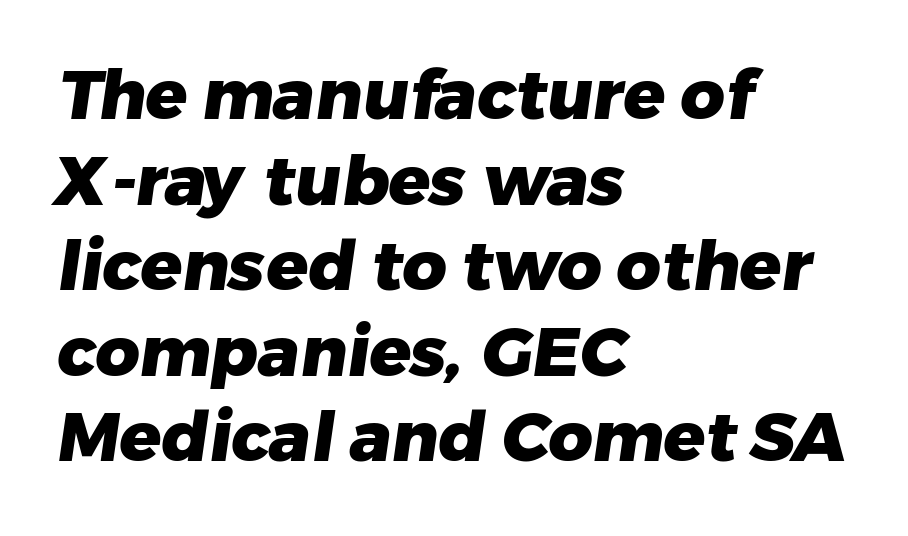
{"serif": "no", "bold": "yes", "weight": "heavy", "width": "normal", "stroke_contrast": "low", "x_height": "medium", "monospaced": "no", "underline": "no", "align": "left", "line_spacing_ratio": 1.24, "letter_spacing": "normal", "letter_spacing_em": 0.0, "glyph_px": 69}
